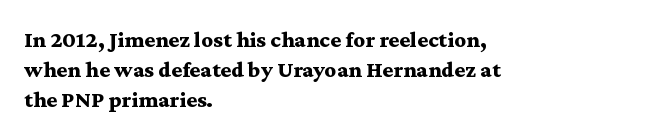
The image shows 23 px bold type, upright; set left-aligned, normal line spacing (1.3x), normal letter spacing, not underlined.
